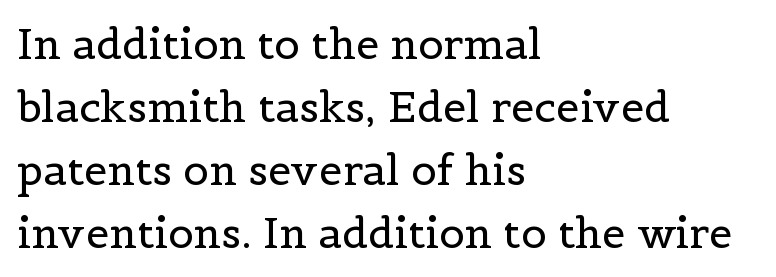
Nothing heavy about these letters — not bold at all. Underline: absent. Successive baselines arrive at the customary interval. Is this a fixed-width face? No — the glyphs have proportional, varying widths. In terms of posture, this sample is upright. Classification — serif.
